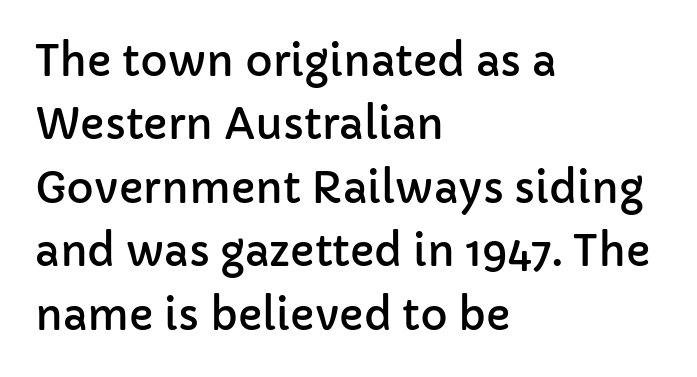
{"serif": "no", "italic": "no", "width": "normal", "stroke_contrast": "low", "x_height": "medium", "monospaced": "no", "underline": "no", "align": "left", "line_spacing": "normal", "line_spacing_ratio": 1.51, "letter_spacing": "normal", "letter_spacing_em": 0.0, "glyph_px": 42}
